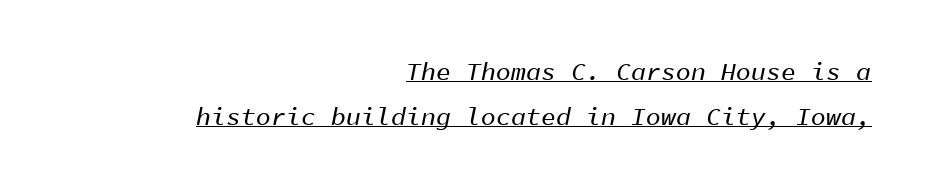
Does extra space separate the letters? No, they use regular spacing. When letters slant like this, we call the style italic. Quick note: underline on. A flush-right, rag-left setting is used for this passage.
